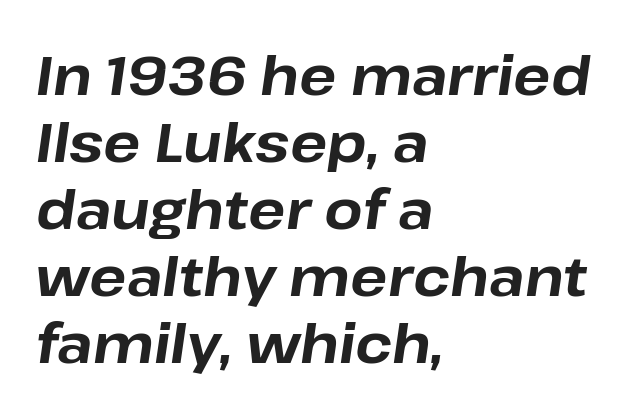
Q: Is the text bold? A: Yes.
Q: Is the text italic (slanted)? A: Yes, it leans right by about 8 degrees.
Q: Is the text underlined? A: No.
Q: How is the paragraph aligned? A: Left-aligned.
Q: Is the spacing between letters normal or unusually wide? A: Normal.
Q: Width (condensed, normal, or wide)? A: Normal.
Q: Stroke contrast? A: Low.
Q: x-height? A: Medium.
Q: Monospaced? A: No.
